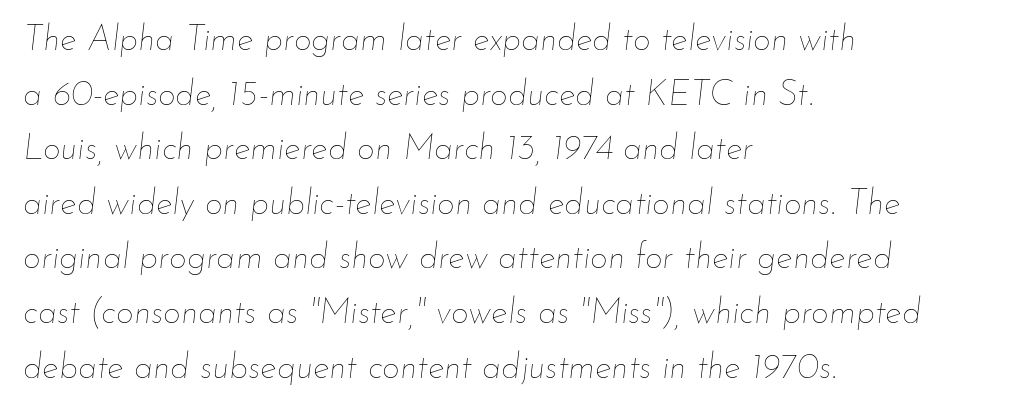
The image shows 35 px thin type, italic (leaning right); set left-aligned, normal line spacing (1.56x), normal letter spacing, not underlined; low stroke contrast and a small x-height.
